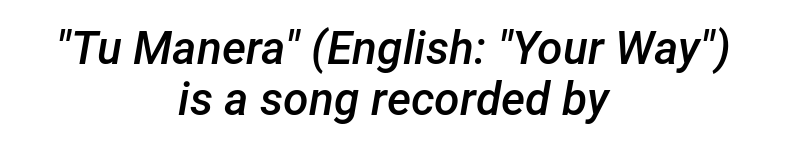
Q: Is the text bold? A: Semi-bold.
Q: Is the text italic (slanted)? A: Yes, it leans right by about 12 degrees.
Q: Is the text underlined? A: No.
Q: How is the paragraph aligned? A: Centered.
Q: Is the spacing between letters normal or unusually wide? A: Normal.
Q: Is the spacing between lines tight, normal or loose? A: Tight.
Q: Width (condensed, normal, or wide)? A: Normal.
Q: Stroke contrast? A: Low.
Q: x-height? A: Medium.
Q: Monospaced? A: No.
